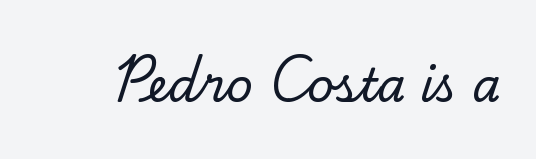
{"serif": "yes", "width": "normal", "stroke_contrast": "low", "x_height": "small", "monospaced": "no", "underline": "no", "letter_spacing": "normal", "letter_spacing_em": 0.0, "glyph_px": 46}
